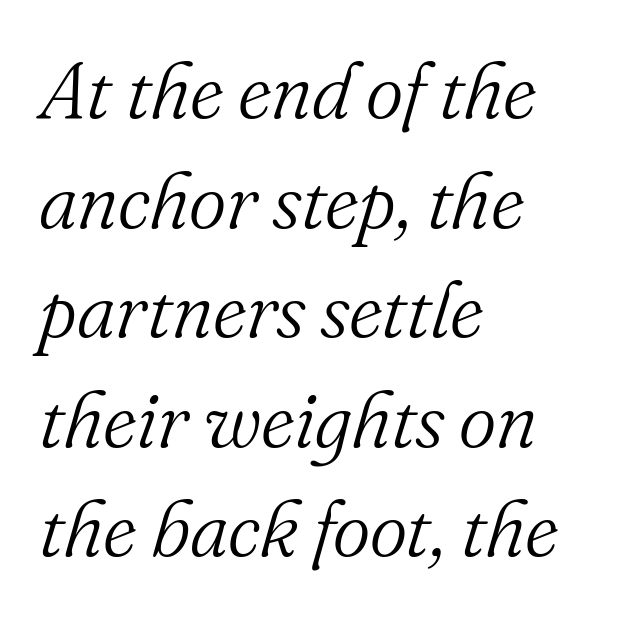
The image shows 80 px light serif type, italic (leaning right); set left-aligned, normal line spacing (1.37x), normal letter spacing, not underlined; medium stroke contrast and a small x-height.
